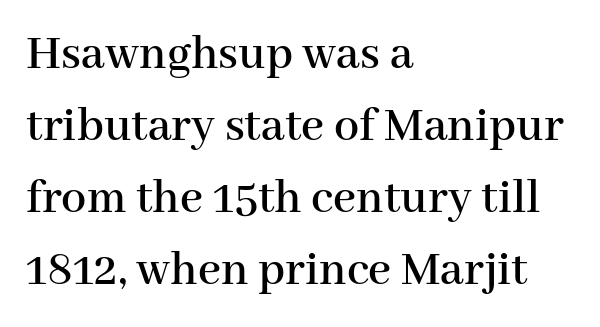
The image shows 50 px serif type, upright; set left-aligned, normal line spacing (1.44x), normal letter spacing, not underlined; high stroke contrast and a medium x-height.
